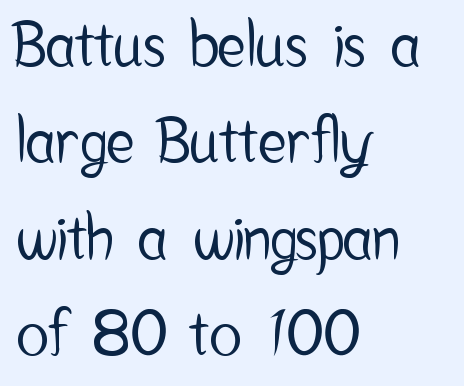
The image shows 61 px condensed sans-serif type, upright; set left-aligned, normal line spacing (1.58x), normal letter spacing, not underlined; low stroke contrast and a medium x-height.
